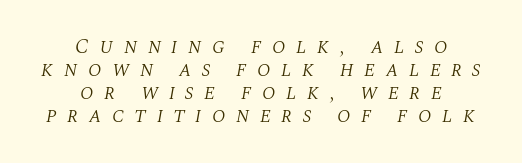
This sample trades vertical openness for compactness between lines. Characters are canted at an angle relative to the baseline's perpendicular. A centered setting, common on invitations and titles, is used for this passage. The glyphs are unaccompanied by any horizontal stroke below them.
